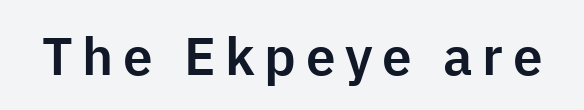
Q: Is the text italic (slanted)? A: No, it is upright.
Q: Is the typeface a serif or a sans-serif typeface? A: Sans-serif.
Q: Is the text underlined? A: No.
Q: Width (condensed, normal, or wide)? A: Normal.
Q: Stroke contrast? A: Low.
Q: x-height? A: Medium.
Q: Monospaced? A: No.
